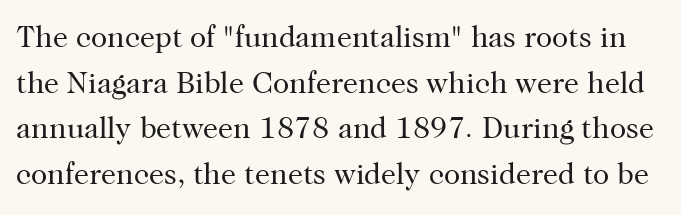
The space between consecutive lines is moderate. Tall strokes in this sample are plumb rather than angled. Proportional: the letters do not fall into vertical columns. Each word holds together tightly as a unit, with standard inter-letter gaps.
